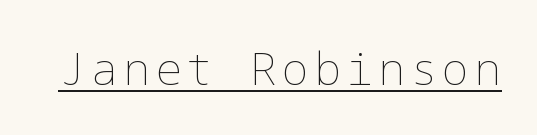
{"italic": "no", "bold": "no", "weight": "thin", "width": "normal", "stroke_contrast": "low", "x_height": "medium", "underline": "yes", "glyph_px": 45}
